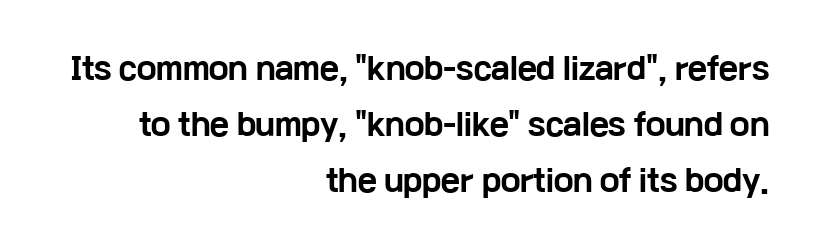
{"serif": "no", "italic": "no", "bold": "yes", "weight": "bold", "width": "wide", "stroke_contrast": "low", "x_height": "medium", "monospaced": "no", "underline": "no", "align": "right", "line_spacing": "loose", "line_spacing_ratio": 1.93, "letter_spacing": "normal", "letter_spacing_em": 0.0, "glyph_px": 29}
